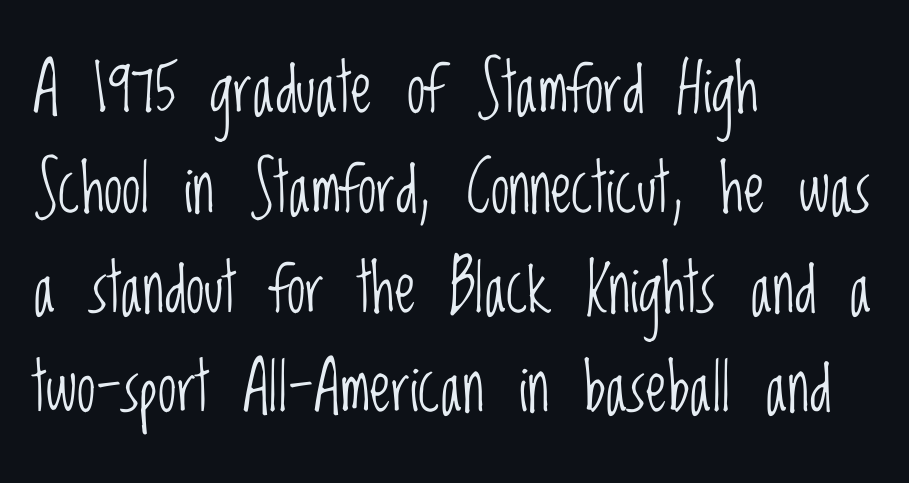
Q: Is the text bold? A: No.
Q: Is the text italic (slanted)? A: No, it is upright.
Q: Is the typeface a serif or a sans-serif typeface? A: Sans-serif.
Q: Is the text underlined? A: No.
Q: How is the paragraph aligned? A: Left-aligned.
Q: Is the spacing between letters normal or unusually wide? A: Normal.
Q: Is the spacing between lines tight, normal or loose? A: Normal.
Q: Width (condensed, normal, or wide)? A: Condensed.
Q: Stroke contrast? A: Low.
Q: x-height? A: Large.
Q: Monospaced? A: No.
